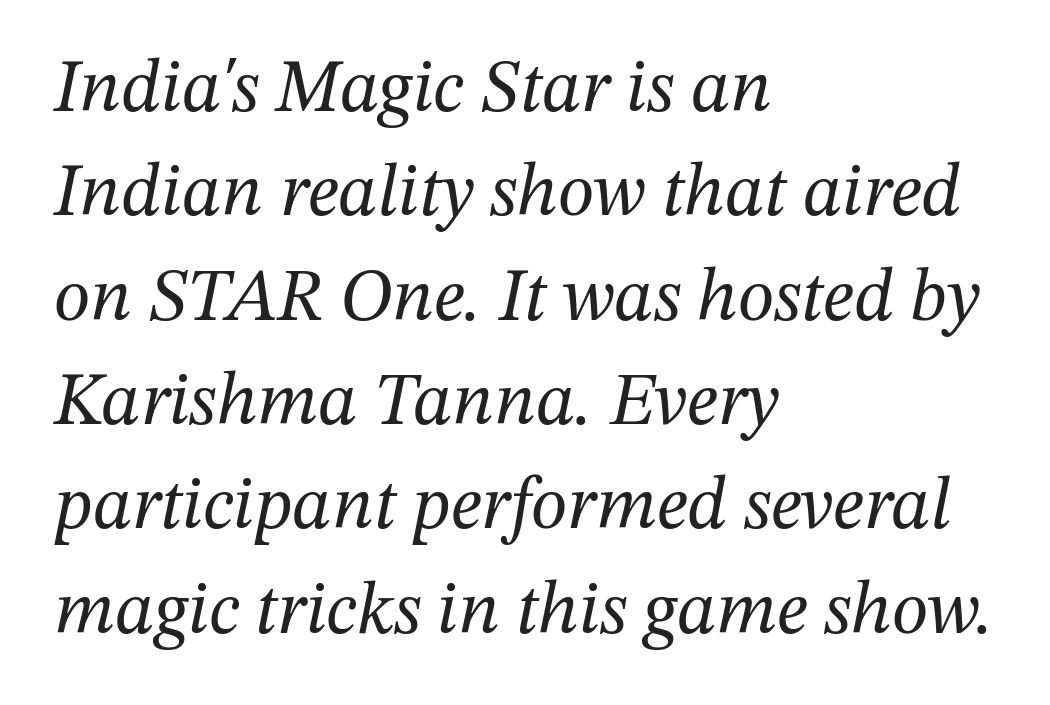
Honestly, there is no underline to notice here at all. A typesetter would mark this as italic. Observe the serifs anchoring each vertical stroke in this sample. The lines are quadded left. Glyph-to-glyph distance matches everyday printed text. Whoever set this chose a conventional vertical rhythm.
